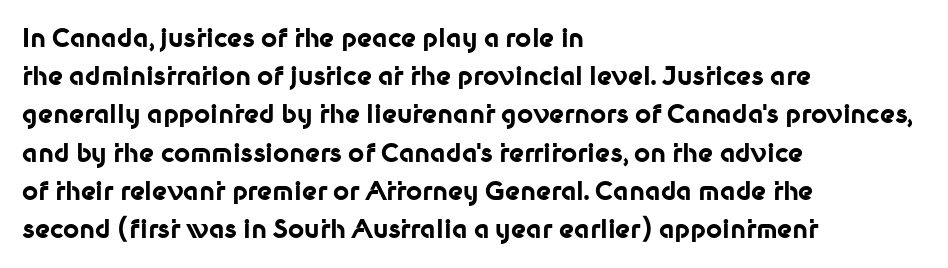
The image shows 25 px bold type, upright; set left-aligned, normal line spacing (1.53x), normal letter spacing, not underlined.
